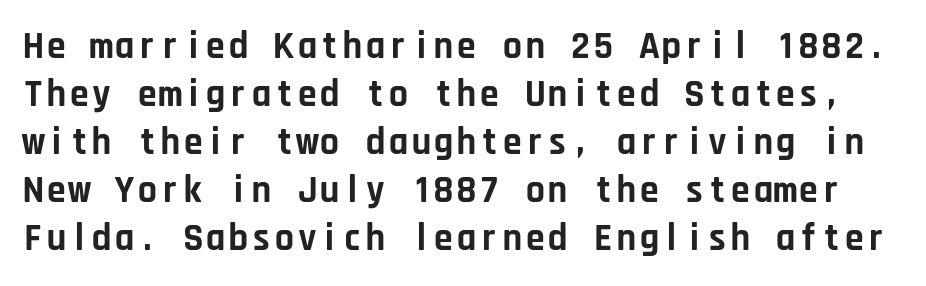
{"serif": "no", "italic": "no", "bold": "yes", "weight": "bold", "width": "normal", "stroke_contrast": "low", "x_height": "large", "monospaced": "yes", "underline": "no", "line_spacing": "normal", "line_spacing_ratio": 1.26, "letter_spacing": "normal", "letter_spacing_em": 0.0, "glyph_px": 38}
